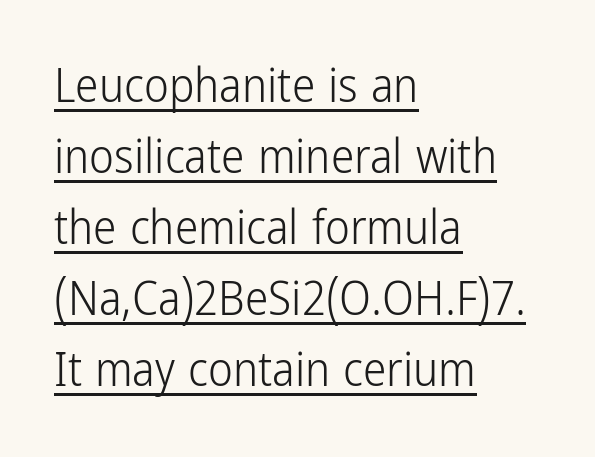
A continuous stroke trails under the words, as in a hyperlink. Unlike italic type, these characters show no tilt at all. The face used here is proportionally spaced, like ordinary book or web type. These lines keep a tight, regular rhythm from letter to letter. Bold? No — there's no thickening of the strokes. The compositor pushed each line to the left boundary.
